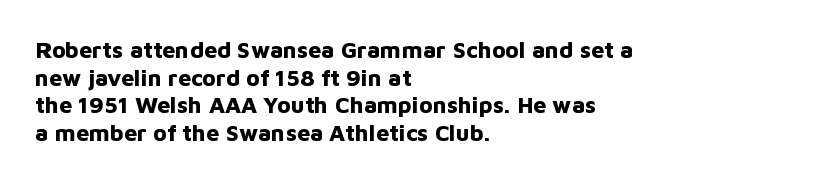
The image shows 23 px bold type, upright; set left-aligned, line spacing 1.2x, normal letter spacing, not underlined.
